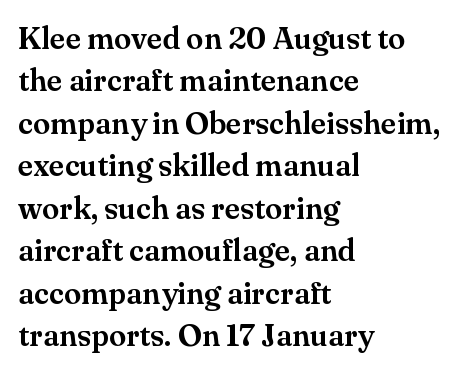
{"serif": "yes", "italic": "no", "width": "normal", "stroke_contrast": "medium", "x_height": "small", "monospaced": "no", "underline": "no", "align": "left", "line_spacing": "normal", "line_spacing_ratio": 1.37, "letter_spacing": "normal", "letter_spacing_em": 0.0, "glyph_px": 31}
